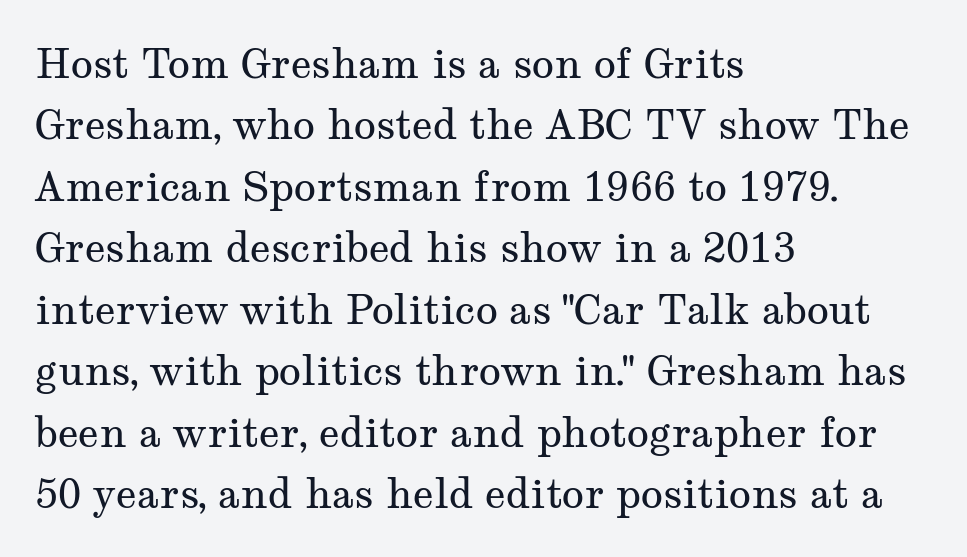
Q: Is the text bold? A: No.
Q: Is the text italic (slanted)? A: No, it is upright.
Q: Is the typeface a serif or a sans-serif typeface? A: Serif.
Q: Is the text underlined? A: No.
Q: How is the paragraph aligned? A: Left-aligned.
Q: Is the spacing between letters normal or unusually wide? A: Normal.
Q: Is the spacing between lines tight, normal or loose? A: Normal.
Q: Width (condensed, normal, or wide)? A: Wide.
Q: Stroke contrast? A: Medium.
Q: x-height? A: Medium.
Q: Monospaced? A: No.
